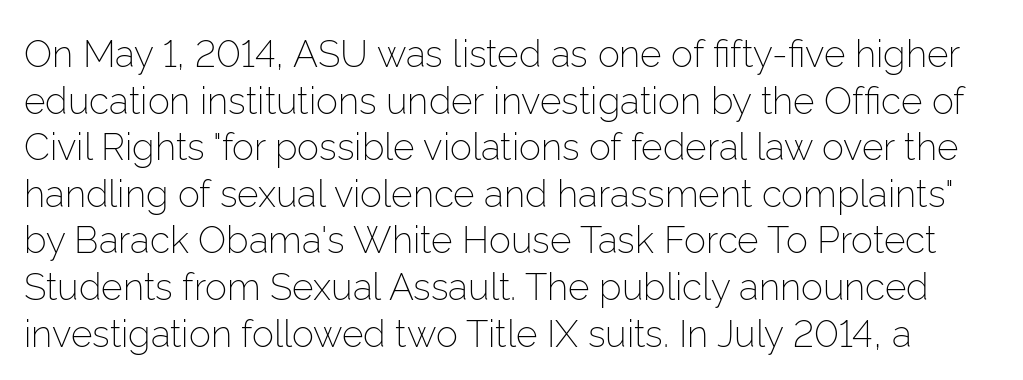
{"serif": "no", "italic": "no", "bold": "no", "weight": "light", "width": "normal", "stroke_contrast": "low", "x_height": "medium", "monospaced": "no", "underline": "no", "line_spacing": "normal", "line_spacing_ratio": 1.26, "letter_spacing": "normal", "letter_spacing_em": 0.0, "glyph_px": 37}
